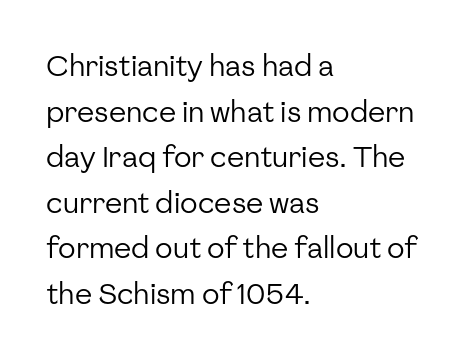
Q: Is the text bold? A: No.
Q: Is the text italic (slanted)? A: No, it is upright.
Q: Is the typeface a serif or a sans-serif typeface? A: Sans-serif.
Q: Is the text underlined? A: No.
Q: How is the paragraph aligned? A: Left-aligned.
Q: Is the spacing between letters normal or unusually wide? A: Normal.
Q: Is the spacing between lines tight, normal or loose? A: Normal.
Q: Width (condensed, normal, or wide)? A: Normal.
Q: Stroke contrast? A: Low.
Q: x-height? A: Medium.
Q: Monospaced? A: No.
